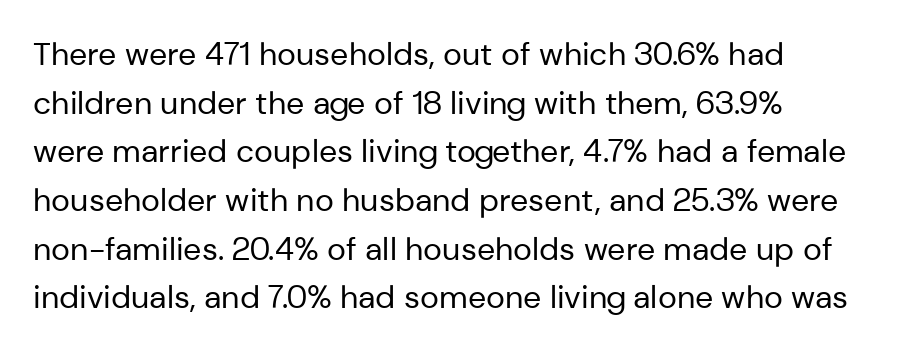
The image shows 32 px regular-weight sans-serif type, upright; set left-aligned, normal line spacing (1.52x), normal letter spacing, not underlined; low stroke contrast and a medium x-height.
